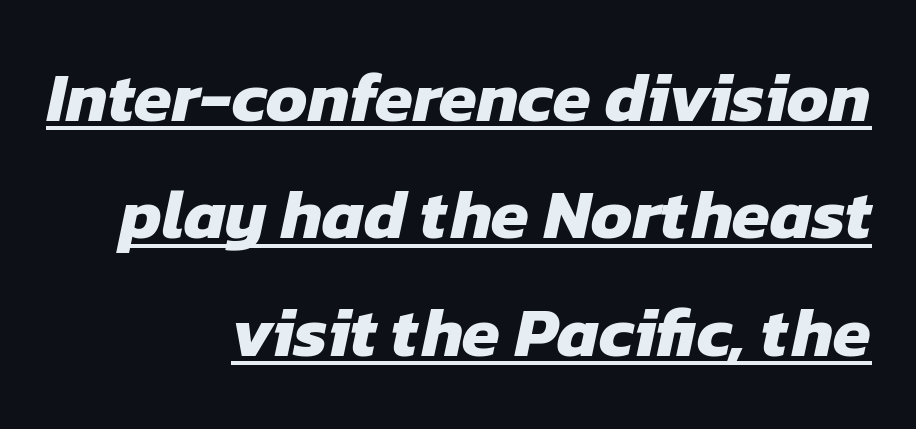
{"serif": "no", "bold": "yes", "weight": "heavy", "width": "normal", "stroke_contrast": "low", "x_height": "medium", "monospaced": "no", "underline": "yes", "align": "right", "line_spacing": "normal", "line_spacing_ratio": 1.7, "letter_spacing": "normal", "letter_spacing_em": 0.0, "glyph_px": 69}
